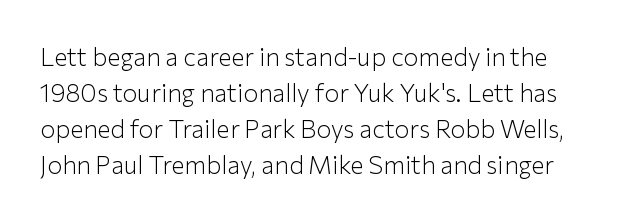
Q: Is the text bold? A: No.
Q: Is the text italic (slanted)? A: No, it is upright.
Q: Is the text underlined? A: No.
Q: Is the spacing between letters normal or unusually wide? A: Normal.
Q: Is the spacing between lines tight, normal or loose? A: Normal.
